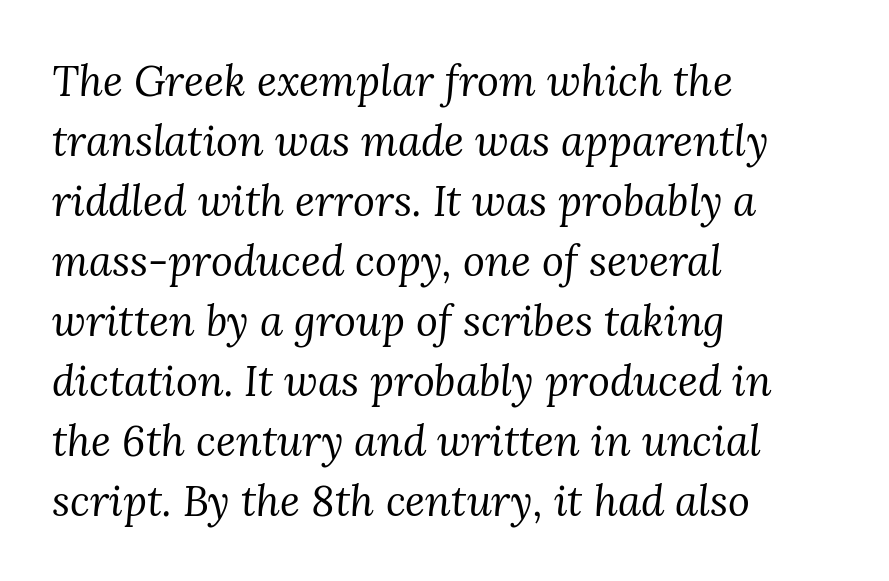
The image shows 42 px regular-weight serif type, italic (leaning right); set left-aligned, normal line spacing (1.43x), normal letter spacing, not underlined; medium stroke contrast and a medium x-height.
